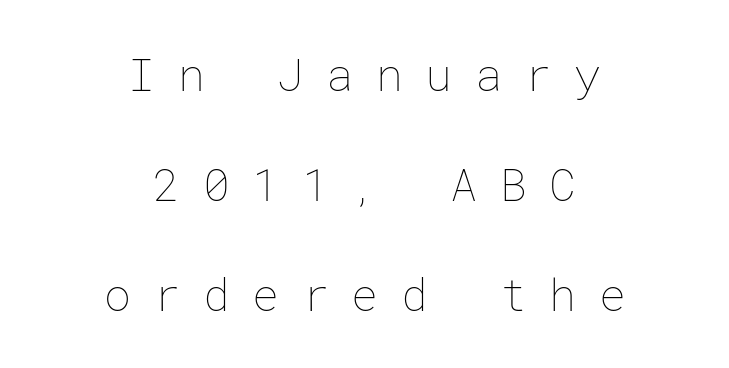
The passage shown has open, widely tracked lettering throughout. Glance below the letters and you will spot only blank space. This block would shrink considerably if given ordinary leading; it's expanded now. Italic? Not at all — the glyphs are vertical. A student would call this center alignment; a typographer would say set centered.
